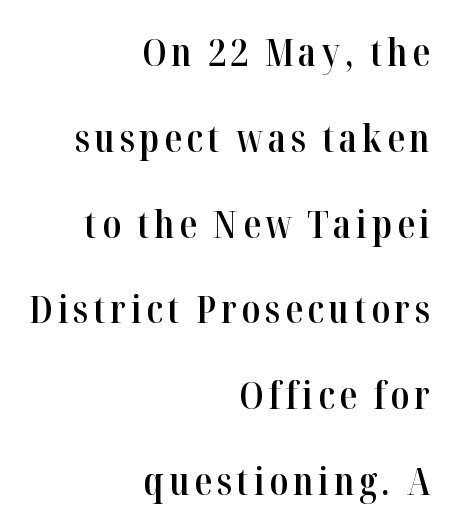
The image shows 39 px semibold, condensed serif type, upright; set right-aligned, loose line spacing (2.2x), not underlined; high stroke contrast and a medium x-height.
